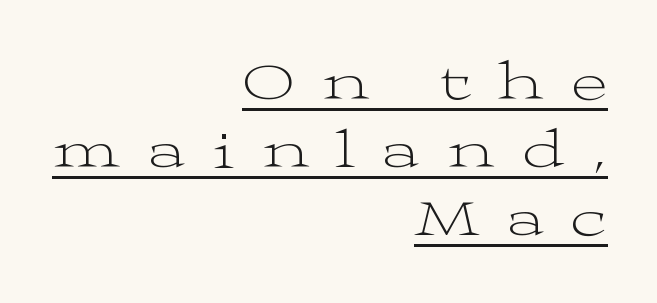
Look at the tracking — it's clearly loosened, letters drifting apart. Font category for this specimen: serif. Has an underline been added? It has. The typography opts for an upright posture over an oblique one. A typesetter would call this proportional, since set widths differ per character.
